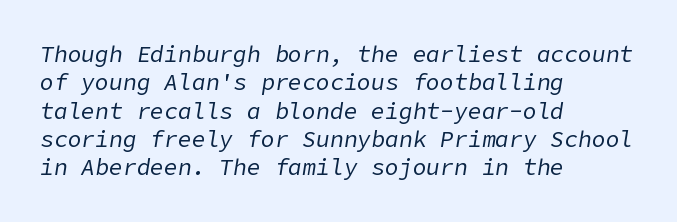
{"italic": "yes", "lean": "right", "slant_degrees": 9, "bold": "no", "underline": "no", "align": "left", "line_spacing_ratio": 1.23, "letter_spacing": "normal", "letter_spacing_em": 0.0, "glyph_px": 23}
